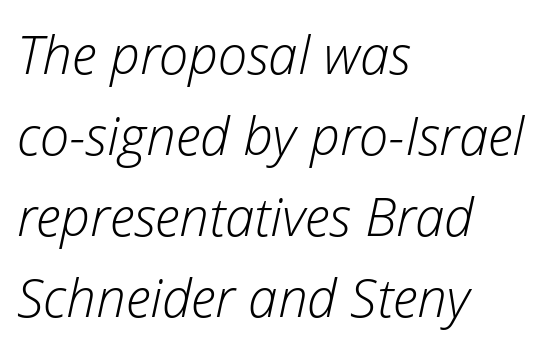
{"italic": "yes", "lean": "right", "slant_degrees": 12, "bold": "no", "weight": "light", "width": "normal", "stroke_contrast": "low", "x_height": "medium", "monospaced": "no", "underline": "no", "align": "left", "line_spacing": "normal", "line_spacing_ratio": 1.53, "letter_spacing": "normal", "letter_spacing_em": 0.0, "glyph_px": 53}
